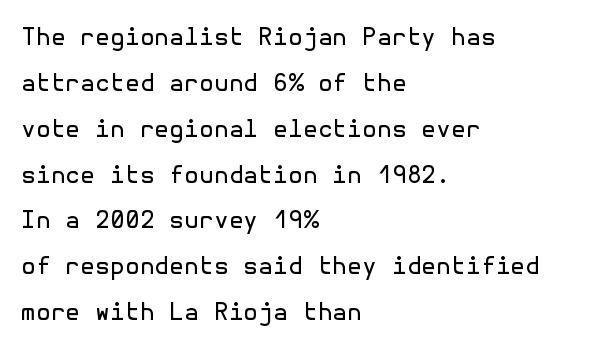
Q: Is the text bold? A: No.
Q: Is the text italic (slanted)? A: No, it is upright.
Q: Is the text underlined? A: No.
Q: How is the paragraph aligned? A: Left-aligned.
Q: Is the spacing between letters normal or unusually wide? A: Normal.
Q: Is the spacing between lines tight, normal or loose? A: Loose.
